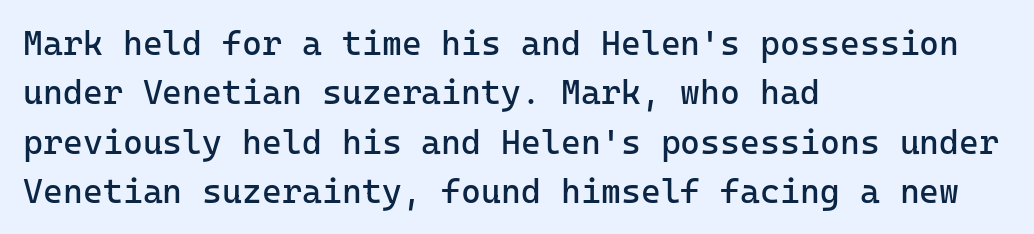
Q: Is the text bold? A: No.
Q: Is the text italic (slanted)? A: No, it is upright.
Q: Is the typeface a serif or a sans-serif typeface? A: Sans-serif.
Q: Is the text underlined? A: No.
Q: How is the paragraph aligned? A: Left-aligned.
Q: Is the spacing between letters normal or unusually wide? A: Normal.
Q: Is the spacing between lines tight, normal or loose? A: Normal.
Q: Width (condensed, normal, or wide)? A: Normal.
Q: Stroke contrast? A: Low.
Q: x-height? A: Medium.
